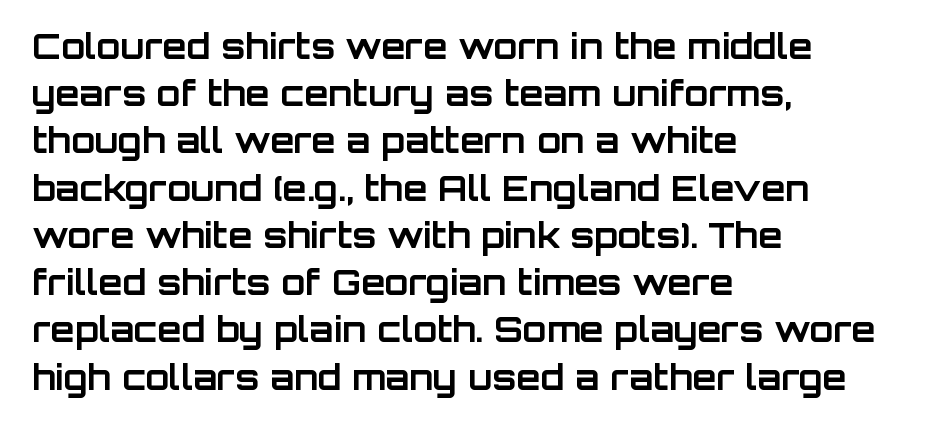
The image shows 35 px bold sans-serif type, upright; set left-aligned, normal line spacing (1.35x), normal letter spacing, not underlined; low stroke contrast and a large x-height.
